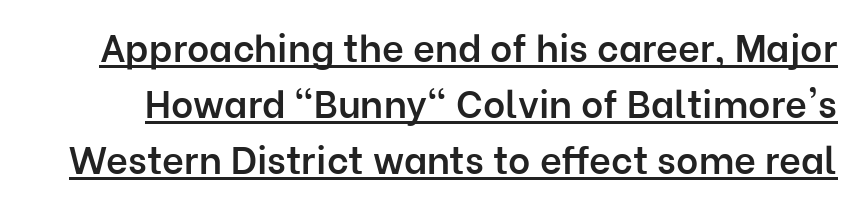
This sample uses a sans-serif face. Honestly, the letter spacing is just normal — you wouldn't notice it. Firm but not heavy-handed strokes: this text is semibold. Underlined type. Regarding leading, the lines here are spaced in the standard way.
